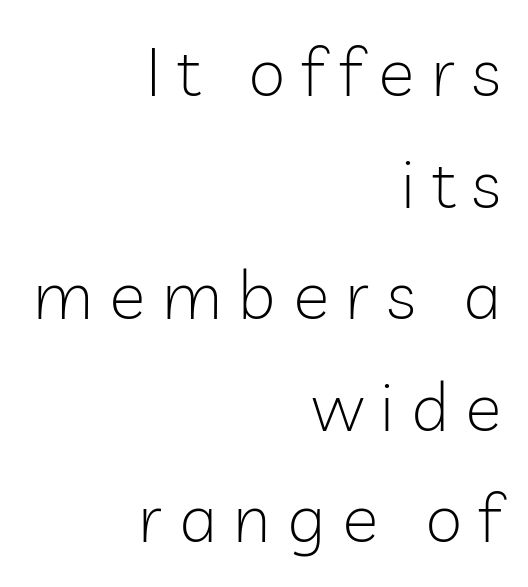
Nope, not italic — everything's standing straight. A typesetter would call this leading conventional body-copy spacing. The passage shown is not underscored anywhere. The rag falls on the left side of this text block.
